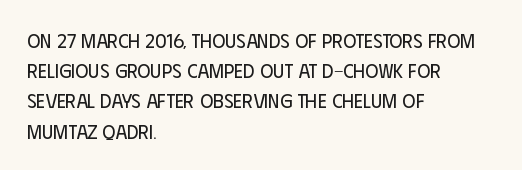
What stands out about the letter spacing? Nothing — it is the standard amount. The axis of the letterforms is exactly vertical. Check the space under the baseline: it is left empty. Evenly set lines give the paragraph a standard silhouette.
